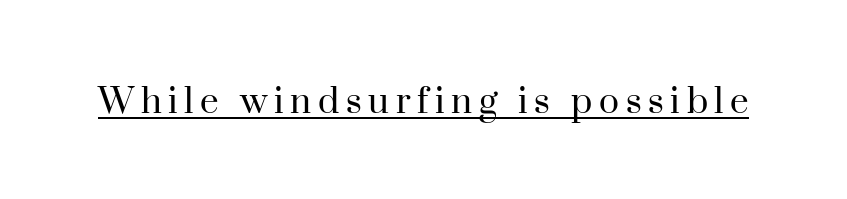
{"serif": "yes", "italic": "no", "bold": "no", "weight": "regular", "width": "normal", "stroke_contrast": "high", "x_height": "small", "monospaced": "no", "underline": "yes", "glyph_px": 42}
